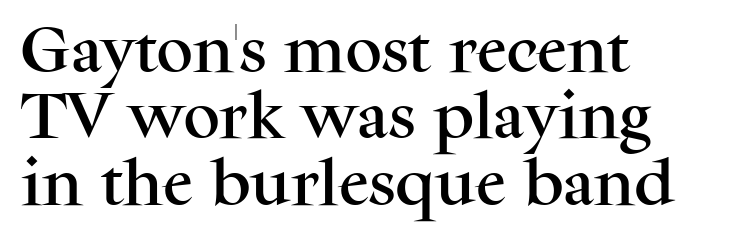
Q: Is the text italic (slanted)? A: No, it is upright.
Q: Is the typeface a serif or a sans-serif typeface? A: Serif.
Q: Is the text underlined? A: No.
Q: How is the paragraph aligned? A: Left-aligned.
Q: Is the spacing between letters normal or unusually wide? A: Normal.
Q: Is the spacing between lines tight, normal or loose? A: Normal.
Q: Width (condensed, normal, or wide)? A: Normal.
Q: Stroke contrast? A: Medium.
Q: x-height? A: Medium.
Q: Monospaced? A: No.
